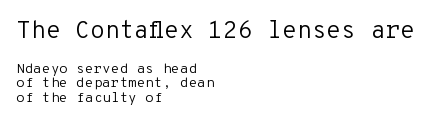
Q: Is the text bold? A: No.
Q: Is the text italic (slanted)? A: No, it is upright.
Q: Is the text underlined? A: No.
Q: How is the paragraph aligned? A: Left-aligned.
Q: Is the spacing between letters normal or unusually wide? A: Normal.
Q: Is the spacing between lines tight, normal or loose? A: Tight.
Q: Which block of text is set in a larger size, the first (top) or the second (bottom)? A: The first (top) one.
